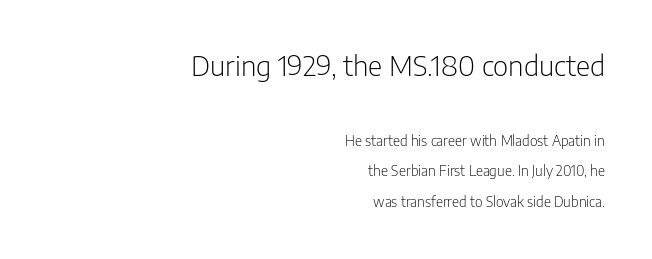
Students, observe: this is what heavily led, spacious text looks like. Is this a fixed-width face? No — the glyphs have proportional, varying widths. A sans-serif font was chosen for this passage. The compositor pushed each line to the right boundary. Caption: standard tracking, unaltered.
